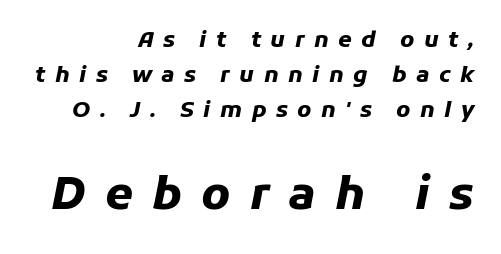
Observe the wide spacing: letters keep a clear distance from each other. The second block has been scaled up relative to the first. These lines are rendered in a variable-pitch font. Strokes here are thick enough to call this a true bold. In terms of leading, this rendering sits right in the middle.
